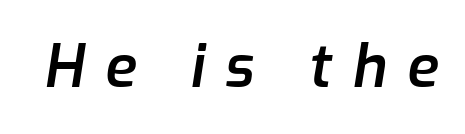
{"italic": "yes", "lean": "right", "slant_degrees": 9, "bold": "semi", "weight": "semibold", "width": "normal", "stroke_contrast": "low", "x_height": "medium", "monospaced": "no", "underline": "no", "letter_spacing": "wide", "letter_spacing_em": 0.35, "glyph_px": 58}
